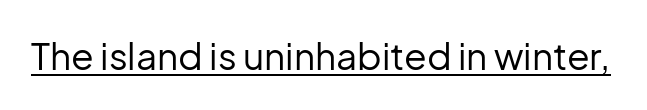
{"serif": "no", "italic": "no", "bold": "no", "weight": "regular", "width": "normal", "stroke_contrast": "low", "x_height": "medium", "monospaced": "no", "underline": "yes", "letter_spacing": "normal", "letter_spacing_em": 0.0, "glyph_px": 37}
